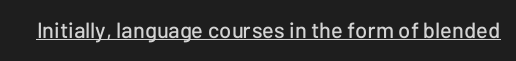
{"italic": "no", "underline": "yes", "letter_spacing": "normal", "letter_spacing_em": 0.0, "glyph_px": 22}
